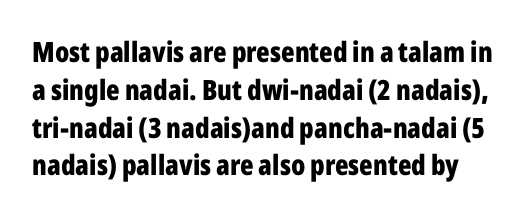
Q: Is the text bold? A: Yes.
Q: Is the text italic (slanted)? A: No, it is upright.
Q: Is the typeface a serif or a sans-serif typeface? A: Sans-serif.
Q: Is the text underlined? A: No.
Q: Is the spacing between letters normal or unusually wide? A: Normal.
Q: Is the spacing between lines tight, normal or loose? A: Normal.
Q: Width (condensed, normal, or wide)? A: Condensed.
Q: Stroke contrast? A: Low.
Q: x-height? A: Medium.
Q: Monospaced? A: No.
